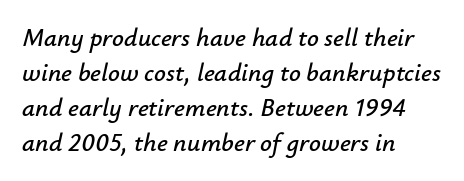
The image shows 26 px text type, italic (leaning right); set left-aligned, normal line spacing (1.34x), normal letter spacing, not underlined.
